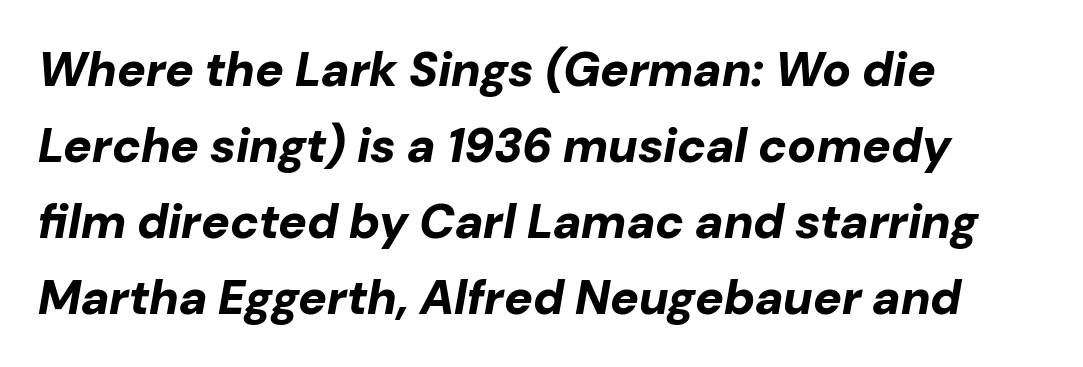
Q: Is the text bold? A: Yes.
Q: Is the text italic (slanted)? A: Yes, it leans right by about 10 degrees.
Q: Is the text underlined? A: No.
Q: How is the paragraph aligned? A: Left-aligned.
Q: Is the spacing between letters normal or unusually wide? A: Normal.
Q: Is the spacing between lines tight, normal or loose? A: Normal.
Q: Width (condensed, normal, or wide)? A: Normal.
Q: Stroke contrast? A: Low.
Q: x-height? A: Medium.
Q: Monospaced? A: No.
